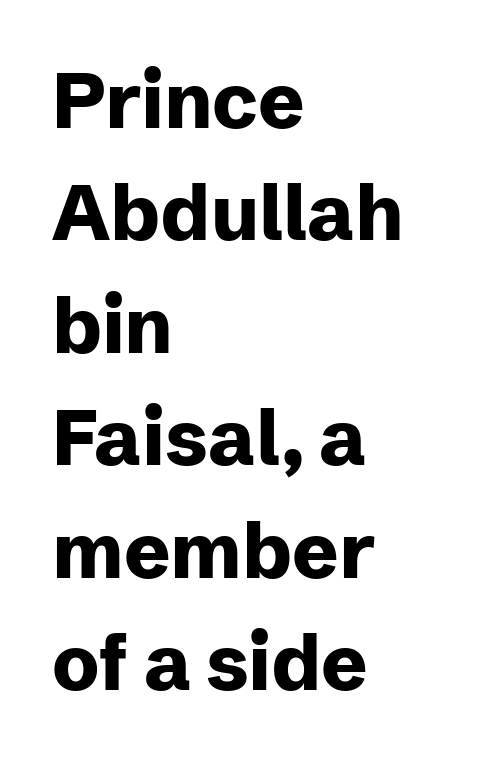
Q: Is the text bold? A: Yes.
Q: Is the text italic (slanted)? A: No, it is upright.
Q: Is the typeface a serif or a sans-serif typeface? A: Sans-serif.
Q: Is the text underlined? A: No.
Q: How is the paragraph aligned? A: Left-aligned.
Q: Is the spacing between letters normal or unusually wide? A: Normal.
Q: Is the spacing between lines tight, normal or loose? A: Normal.
Q: Width (condensed, normal, or wide)? A: Normal.
Q: Stroke contrast? A: Low.
Q: x-height? A: Medium.
Q: Monospaced? A: No.
